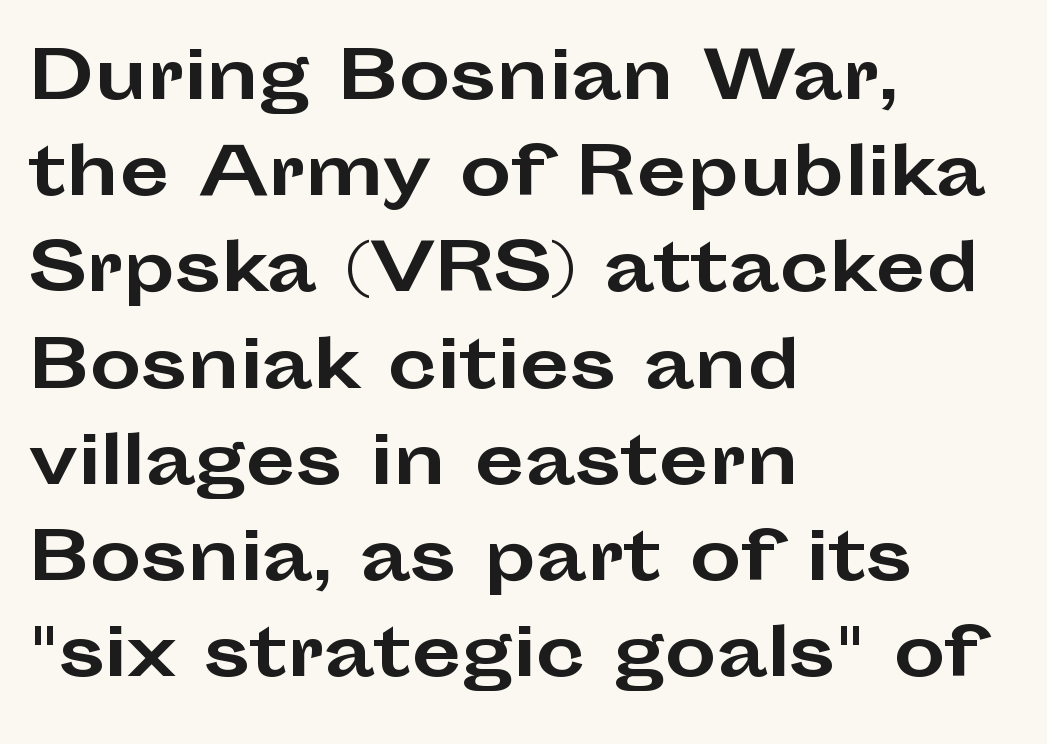
Q: Is the text bold? A: Yes.
Q: Is the text italic (slanted)? A: No, it is upright.
Q: Is the typeface a serif or a sans-serif typeface? A: Sans-serif.
Q: Is the text underlined? A: No.
Q: How is the paragraph aligned? A: Left-aligned.
Q: Is the spacing between letters normal or unusually wide? A: Normal.
Q: Is the spacing between lines tight, normal or loose? A: Normal.
Q: Width (condensed, normal, or wide)? A: Wide.
Q: Stroke contrast? A: Low.
Q: x-height? A: Medium.
Q: Monospaced? A: No.
